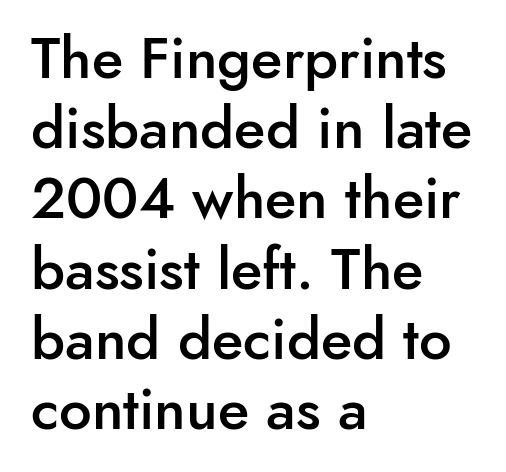
The image shows 58 px semibold sans-serif type, upright; set left-aligned, line spacing 1.21x, normal letter spacing, not underlined; low stroke contrast and a small x-height.
